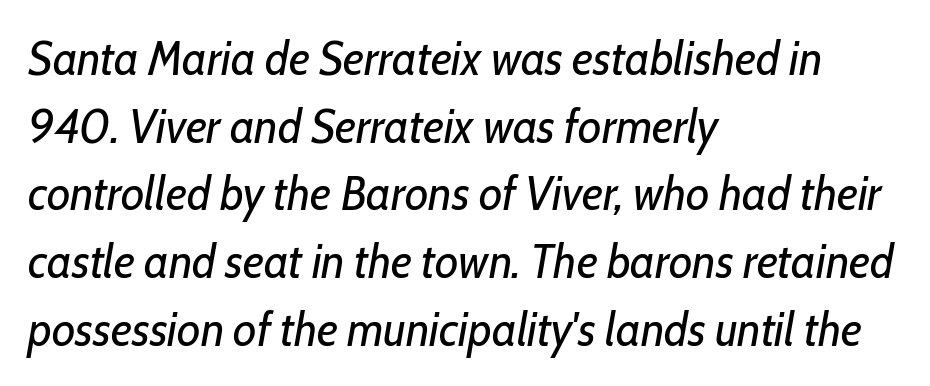
Q: Is the text bold? A: No.
Q: Is the text italic (slanted)? A: Yes, it leans right by about 10 degrees.
Q: Is the text underlined? A: No.
Q: How is the paragraph aligned? A: Left-aligned.
Q: Is the spacing between letters normal or unusually wide? A: Normal.
Q: Is the spacing between lines tight, normal or loose? A: Normal.
Q: Width (condensed, normal, or wide)? A: Condensed.
Q: Stroke contrast? A: Low.
Q: x-height? A: Medium.
Q: Monospaced? A: No.
